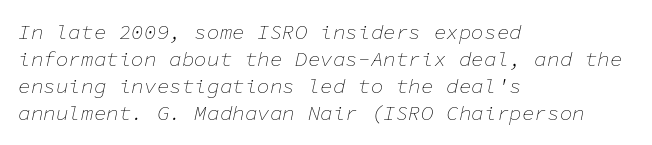
Teacher's note: observe the even left margin — that is flush-left alignment. Stroke mass is kept to a normal reading level or below. The lines sit at an ordinary, default distance from one another. The face used here is rendered with its standard letterfit. Unmarked baselines from the first word to the last.
